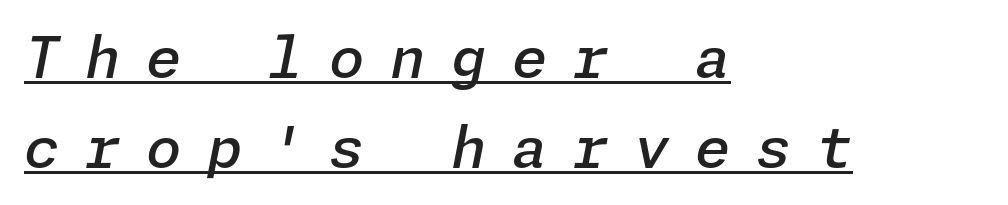
Does the lettering tilt? It does — this is italic. All the whitespace from short lines collects on the right. Looks like someone drew a line under every word here. On the weight axis this lands at semibold, roughly 600. The tracking jumps out immediately: characters are airy and widely separated. The rendering uses a moderate line-height, typical for paragraphs.
